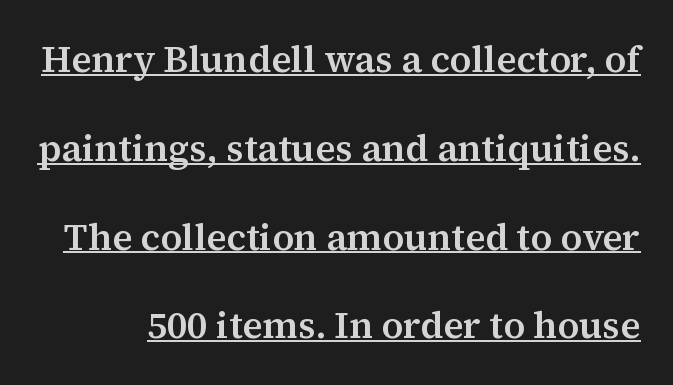
Ascenders rise straight up at ninety degrees. Each letter keeps its own natural width here, so spacing adapts to shape. The letters carry serifs — small finishing strokes at the ends of their stems. The rendered words wear a rule along their underside.
